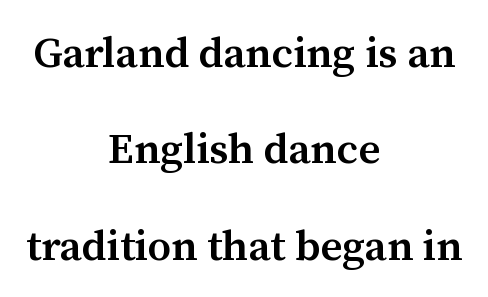
This sample uses a serif face. Any mark beneath the type? The region is blank. Between one letter and the next there's only the usual sliver of space. Interline gaps are noticeably wide in this sample.
